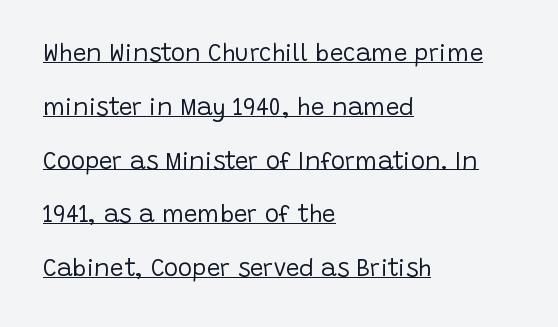
The image shows 24 px text type, upright; set left-aligned, loose line spacing (2.24x), normal letter spacing, underlined.
